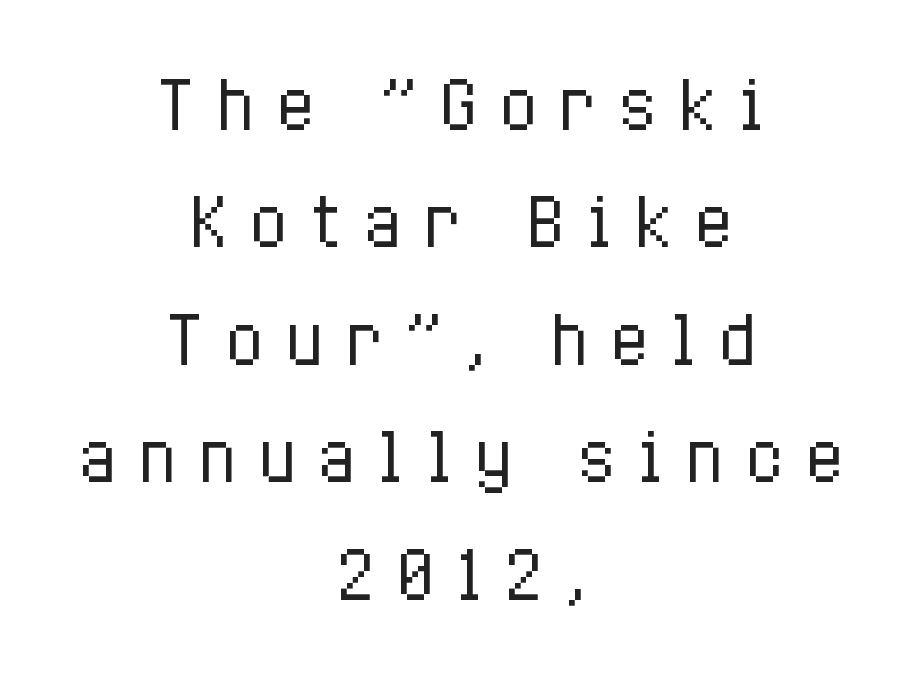
Q: Is the text bold? A: No.
Q: Is the text italic (slanted)? A: No, it is upright.
Q: Is the text underlined? A: No.
Q: How is the paragraph aligned? A: Centered.
Q: Is the spacing between letters normal or unusually wide? A: Unusually wide.
Q: Width (condensed, normal, or wide)? A: Condensed.
Q: Stroke contrast? A: Low.
Q: x-height? A: Medium.
Q: Monospaced? A: No.
